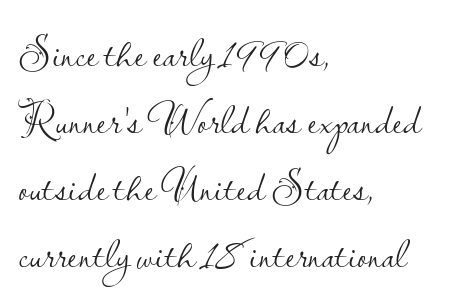
{"serif": "no", "bold": "no", "weight": "light", "width": "normal", "stroke_contrast": "low", "x_height": "small", "monospaced": "no", "underline": "no", "align": "left", "line_spacing": "normal", "line_spacing_ratio": 1.56, "letter_spacing": "normal", "letter_spacing_em": 0.0, "glyph_px": 43}
